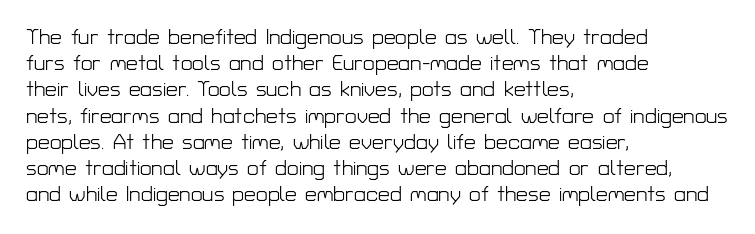
{"italic": "no", "bold": "no", "underline": "no", "align": "left", "line_spacing": "normal", "line_spacing_ratio": 1.25, "letter_spacing": "normal", "letter_spacing_em": 0.0, "glyph_px": 21}
